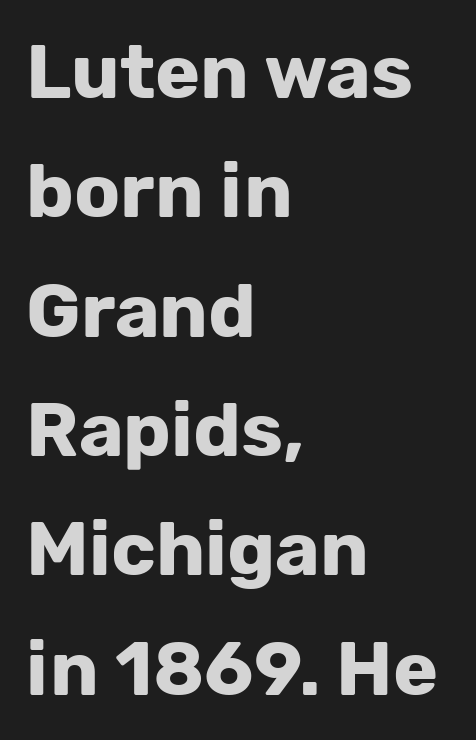
Q: Is the text bold? A: Yes.
Q: Is the text italic (slanted)? A: No, it is upright.
Q: Is the typeface a serif or a sans-serif typeface? A: Sans-serif.
Q: Is the text underlined? A: No.
Q: How is the paragraph aligned? A: Left-aligned.
Q: Is the spacing between letters normal or unusually wide? A: Normal.
Q: Is the spacing between lines tight, normal or loose? A: Normal.
Q: Width (condensed, normal, or wide)? A: Normal.
Q: Stroke contrast? A: Low.
Q: x-height? A: Medium.
Q: Monospaced? A: No.
